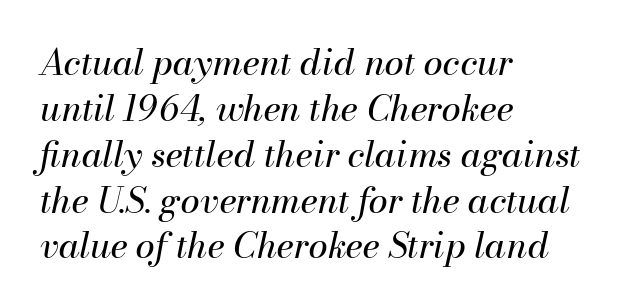
Characters follow at the spacing the type designer built in. A normal amount of white space separates one row of letters from the next. Is this a fixed-width face? No — the glyphs have proportional, varying widths. Stroke mass is kept to a normal reading level or below. Left-aligned paragraph, ragged on the right.
